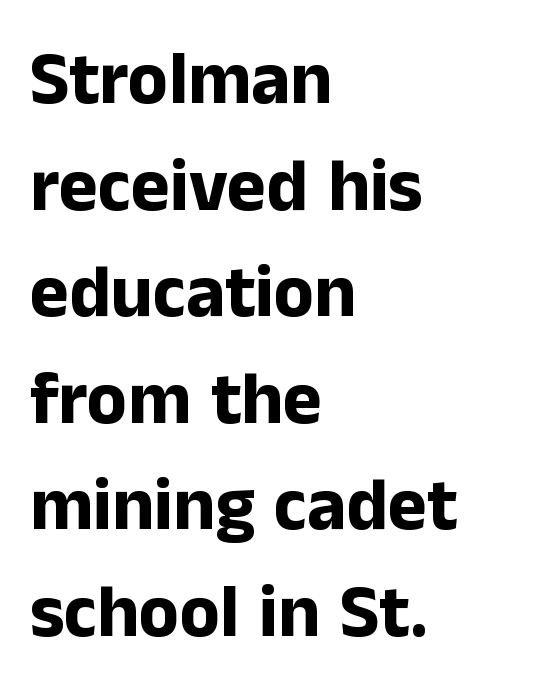
The image shows 74 px bold sans-serif type, upright; set left-aligned, normal line spacing (1.44x), normal letter spacing, not underlined; low stroke contrast and a medium x-height.
